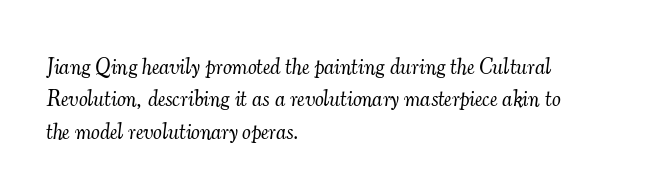
Q: Is the text bold? A: No.
Q: Is the text italic (slanted)? A: Yes, it leans right by about 7 degrees.
Q: Is the text underlined? A: No.
Q: How is the paragraph aligned? A: Left-aligned.
Q: Is the spacing between letters normal or unusually wide? A: Normal.
Q: Is the spacing between lines tight, normal or loose? A: Normal.
